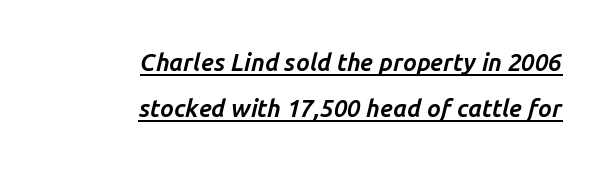
{"italic": "yes", "lean": "right", "slant_degrees": 14, "bold": "yes", "underline": "yes", "align": "right", "line_spacing": "loose", "line_spacing_ratio": 1.9, "letter_spacing": "normal", "letter_spacing_em": 0.0, "glyph_px": 24}
